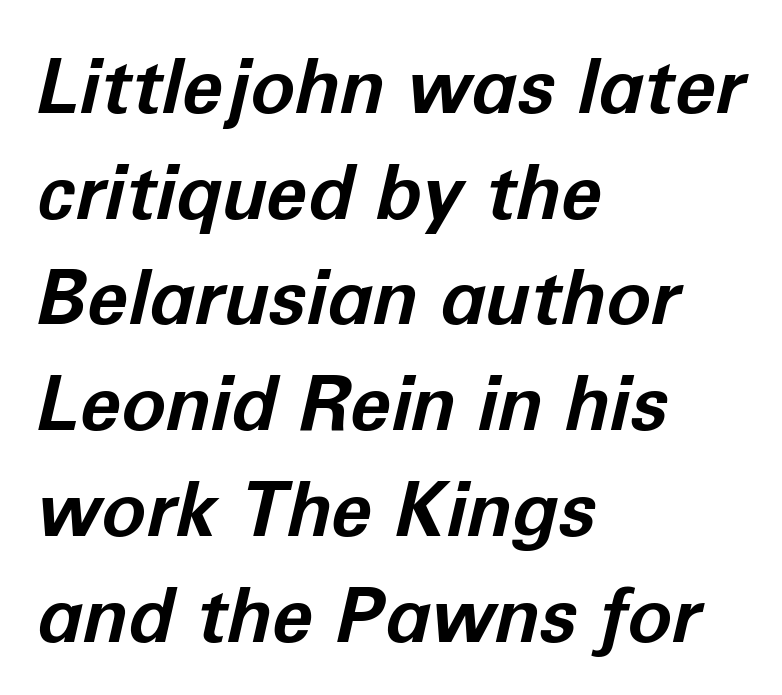
The image shows 75 px bold type, italic (leaning right); set left-aligned, normal line spacing (1.41x), normal letter spacing, not underlined; low stroke contrast and a medium x-height.
